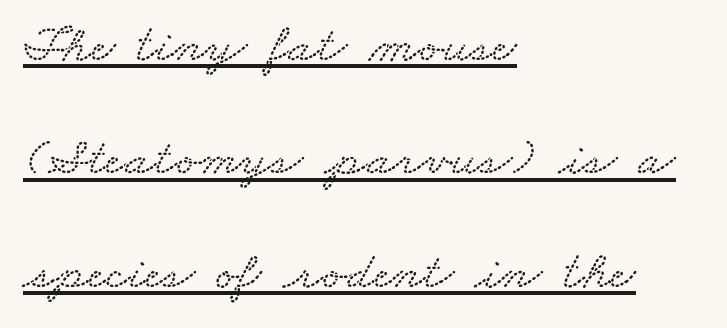
The image shows 54 px wide type; set left-aligned, loose line spacing (2.1x), normal letter spacing, underlined; low stroke contrast and a small x-height.
